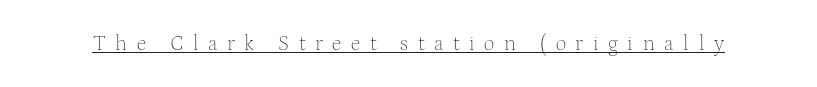
The specimen reads as upright at a glance. This reads as an unemphasized weight, regular at the heaviest. Does extra space separate the letters? Yes, quite a lot of it. This sample carries an underscore along the baseline area.
